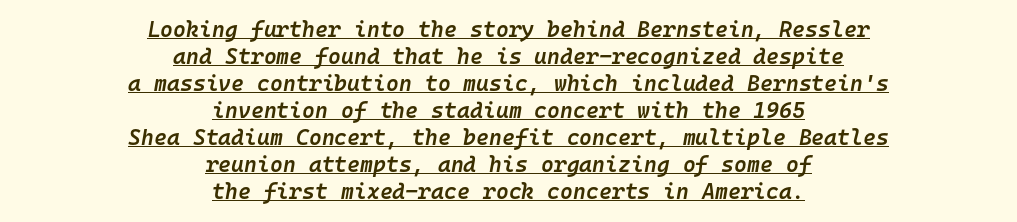
Compared with undecorated copy, this sample adds a rule below the words. Students, note that the glyphs here touch the page at normal intervals. The font is running at a semibold setting, under full bold. Yep, that's italic — everything's leaning. Teacher's note: observe the equal gaps on both sides — that is centered alignment.
